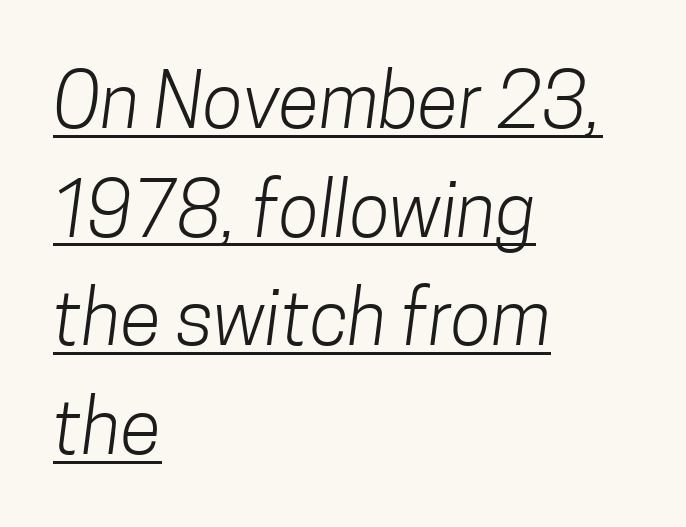
The image shows 75 px light, condensed sans-serif type; set left-aligned, normal line spacing (1.45x), normal letter spacing, underlined; low stroke contrast and a medium x-height.
